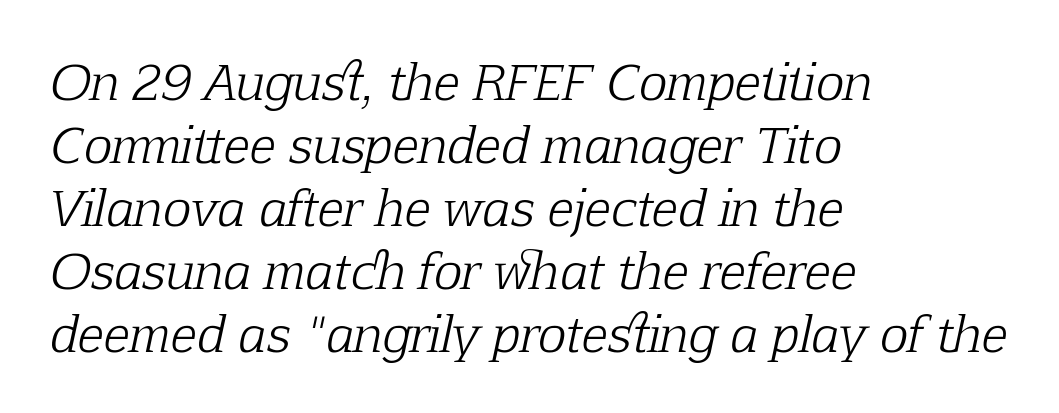
These glyphs show unthickened strokes, regular width or finer. You can tell from the footed stems that serif type was used. Is this a fixed-width face? No — the glyphs have proportional, varying widths. The lettering tilts uniformly, giving the passage an italic look. Each new line begins a customary step beneath the previous one.
